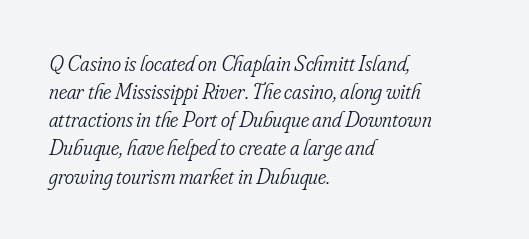
Where is the straight margin? On the left. Descenders hang freely into open space. How would I describe the line gaps? Plain and ordinary. You can tell it's italic because the verticals aren't actually vertical.
